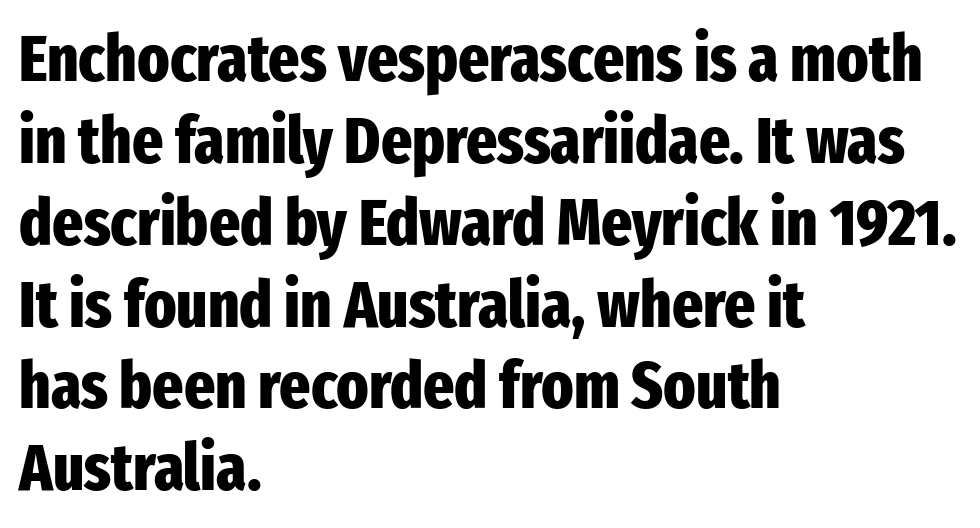
A typesetter would label this face a sans. The face used here is rendered with its standard letterfit. The string is rendered with underlining switched off. The letters advance in unequal steps, a hallmark of proportional type. Posture: straight, roman, zero tilt.
